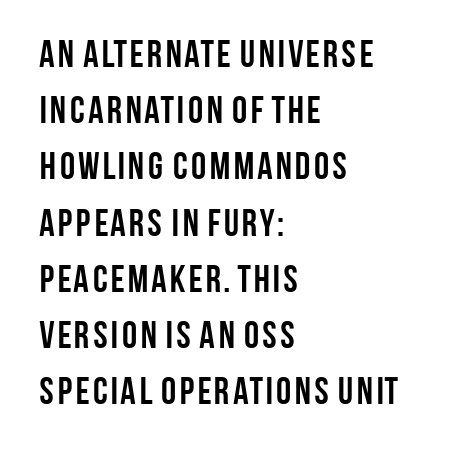
Each word holds together tightly as a unit, with standard inter-letter gaps. Spacing verdict: proportional, widths tailored to each character. The glyphs are unaccompanied by any horizontal stroke below them. Heavy-handed strokes throughout: this text is bold.
